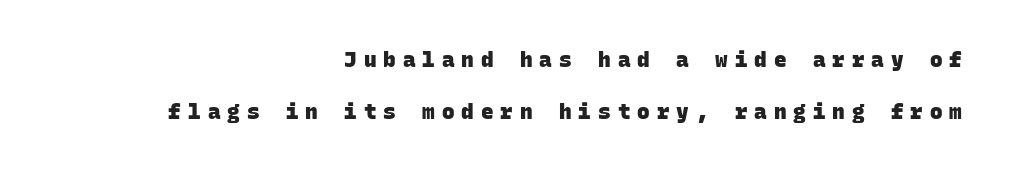
In terms of leading, this rendering errs on the spacious side. Any mark beneath the type? The region is blank. Heavy-handed strokes throughout: this text is bold. The setting favours the right margin, as signatures and pull-quotes sometimes do. Each word looks stretched out because of the extra space between its letters.
